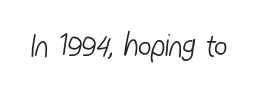
Stroke terminals: plain, sans-serif. Tracking here is standard; glyphs follow each other at the usual distance. Do the characters align in a grid? No, the font is proportional. The space directly below the letters is spotless. No heavy texture on the line: the type isn't bold.
